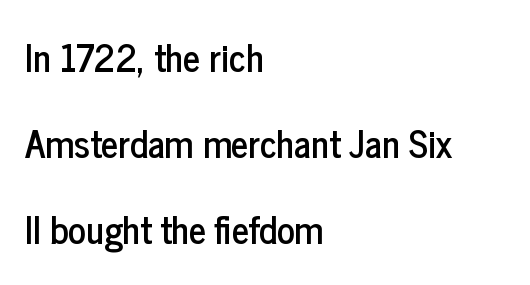
{"serif": "no", "italic": "no", "width": "condensed", "stroke_contrast": "low", "x_height": "medium", "monospaced": "no", "underline": "no", "align": "left", "line_spacing": "loose", "line_spacing_ratio": 2.33, "letter_spacing": "normal", "letter_spacing_em": 0.0, "glyph_px": 37}
